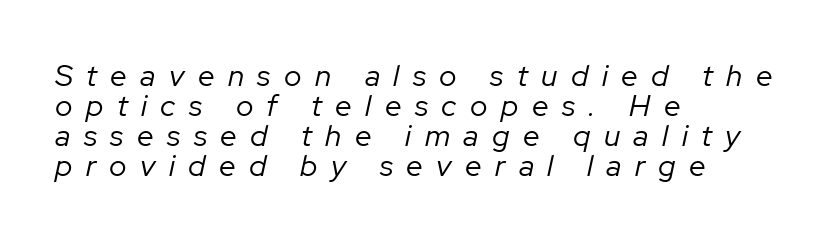
{"italic": "yes", "lean": "right", "slant_degrees": 12, "bold": "no", "weight": "regular", "width": "normal", "stroke_contrast": "low", "x_height": "medium", "monospaced": "no", "underline": "no", "align": "left", "line_spacing": "tight", "line_spacing_ratio": 1.0, "letter_spacing": "wide", "letter_spacing_em": 0.45, "glyph_px": 30}
